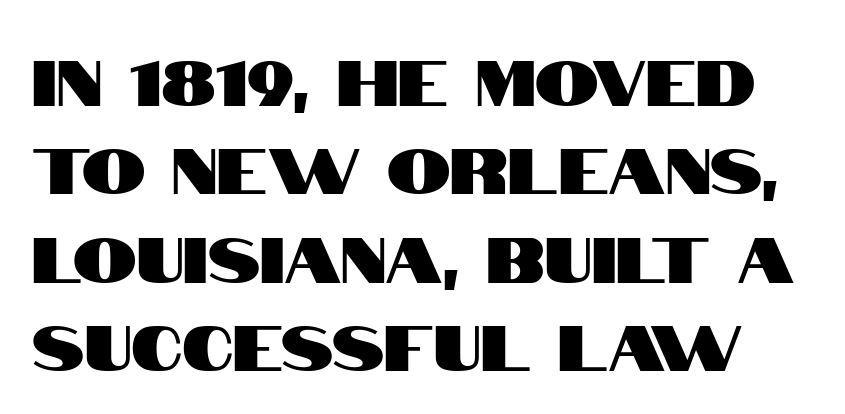
Q: Is the text italic (slanted)? A: No, it is upright.
Q: Is the typeface a serif or a sans-serif typeface? A: Sans-serif.
Q: Is the text underlined? A: No.
Q: Is the spacing between letters normal or unusually wide? A: Normal.
Q: Is the spacing between lines tight, normal or loose? A: Normal.
Q: Width (condensed, normal, or wide)? A: Condensed.
Q: Stroke contrast? A: High.
Q: x-height? A: Large.
Q: Monospaced? A: No.
